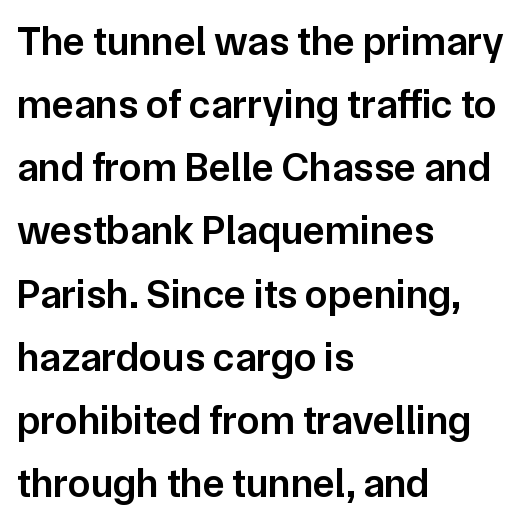
Q: Is the text bold? A: Semi-bold.
Q: Is the text italic (slanted)? A: No, it is upright.
Q: Is the typeface a serif or a sans-serif typeface? A: Sans-serif.
Q: Is the text underlined? A: No.
Q: How is the paragraph aligned? A: Left-aligned.
Q: Is the spacing between letters normal or unusually wide? A: Normal.
Q: Is the spacing between lines tight, normal or loose? A: Normal.
Q: Width (condensed, normal, or wide)? A: Normal.
Q: Stroke contrast? A: Low.
Q: x-height? A: Medium.
Q: Monospaced? A: No.
